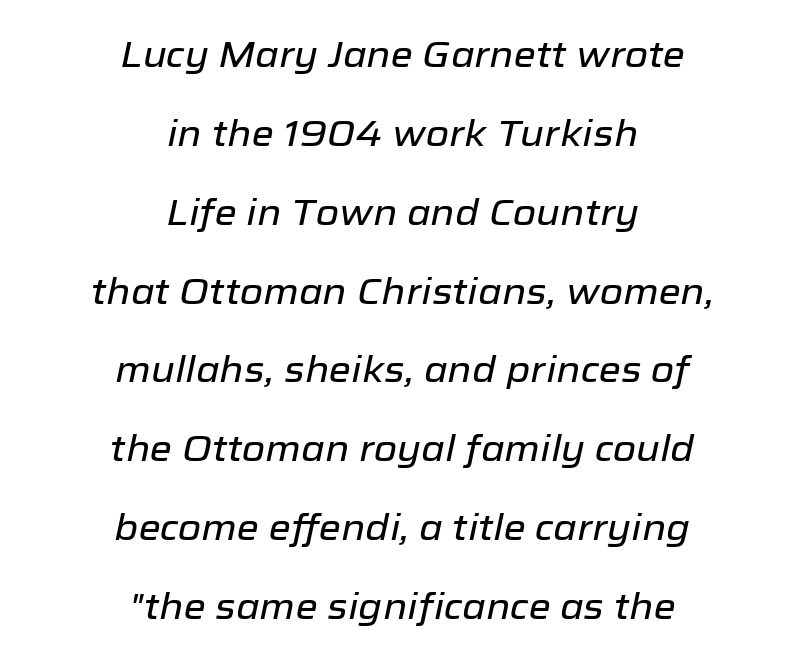
Q: Is the text italic (slanted)? A: Yes, it leans right by about 12 degrees.
Q: Is the text underlined? A: No.
Q: How is the paragraph aligned? A: Centered.
Q: Is the spacing between letters normal or unusually wide? A: Normal.
Q: Is the spacing between lines tight, normal or loose? A: Loose.
Q: Width (condensed, normal, or wide)? A: Normal.
Q: Stroke contrast? A: Low.
Q: x-height? A: Medium.
Q: Monospaced? A: No.
